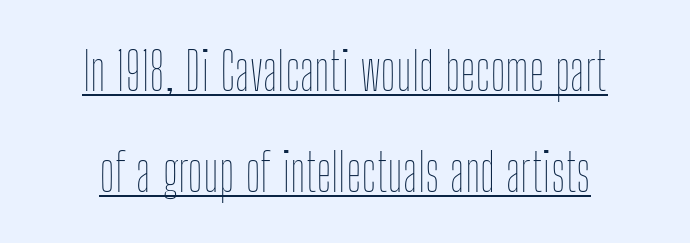
The image shows 53 px thin, condensed type, upright; set loose line spacing (1.91x), normal letter spacing, underlined; low stroke contrast and a medium x-height.
